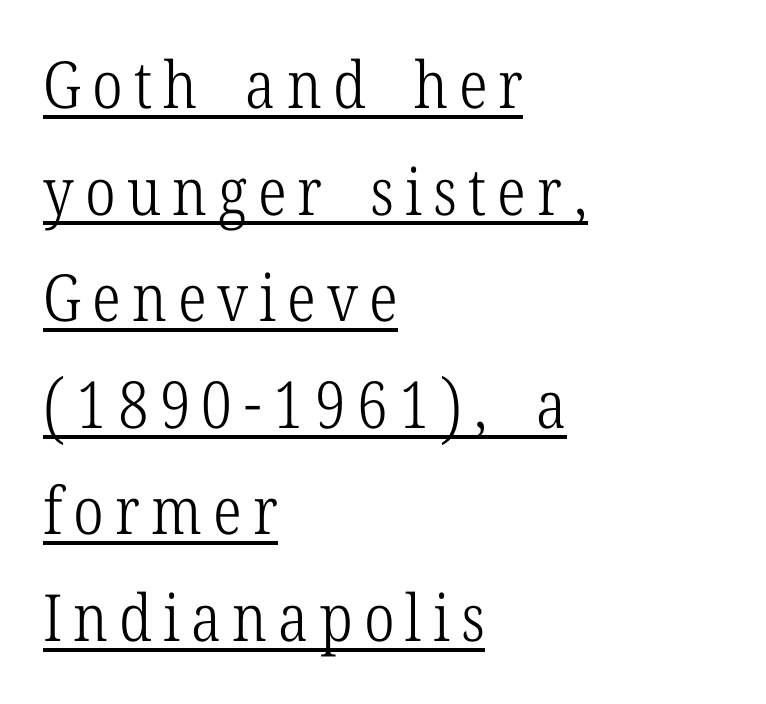
Line starts are locked; line ends wander. Here the designer chose a conventional face with non-uniform glyph widths. The rendering shows small feet on the letterforms — a serif design. The rendered words wear a rule along their underside. What's the leading like? Ordinary, nothing unusual.
